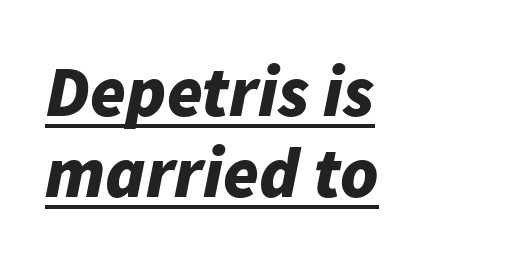
The typesetter has applied underlining to the passage shown. Designer's note — italics engaged. The lines are packed closely together with very little leading. Heavy, bold letterforms. Is this a fixed-width face? No — the glyphs have proportional, varying widths. Visually the block forms a straight wall on the left and a jagged coastline on the right.
